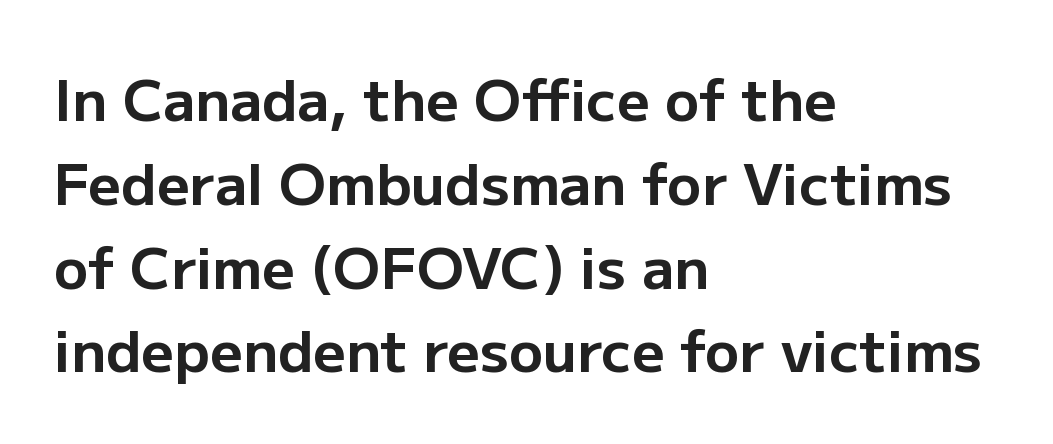
The characters look thick and weighty, a clear bold. The lines are quadded left. Nobody drew a line under any word here. The face used here is proportionally spaced, like ordinary book or web type. Tracking value appears to be zero — textbook default spacing. Unlike italic type, these characters show no tilt at all.
